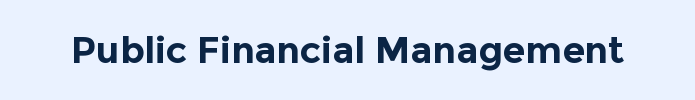
{"serif": "no", "italic": "no", "bold": "yes", "weight": "bold", "width": "normal", "x_height": "medium", "monospaced": "no", "underline": "no", "letter_spacing": "normal", "letter_spacing_em": 0.0, "glyph_px": 37}
